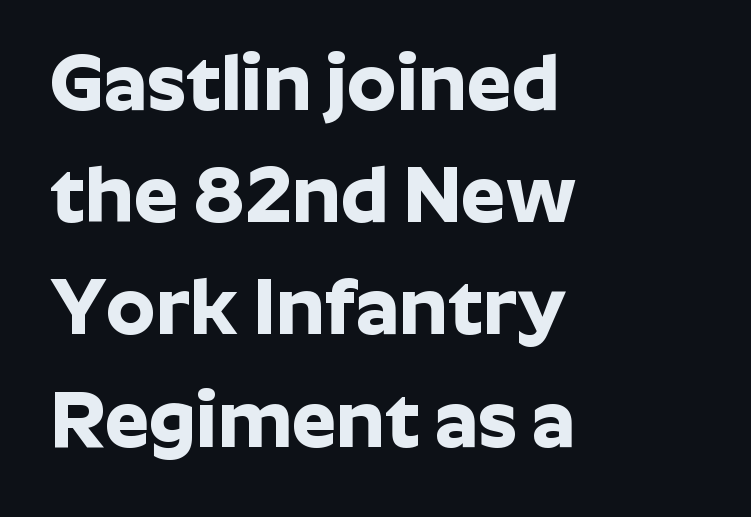
The image shows 79 px bold sans-serif type, upright; set left-aligned, normal line spacing (1.42x), normal letter spacing, not underlined; low stroke contrast and a medium x-height.
